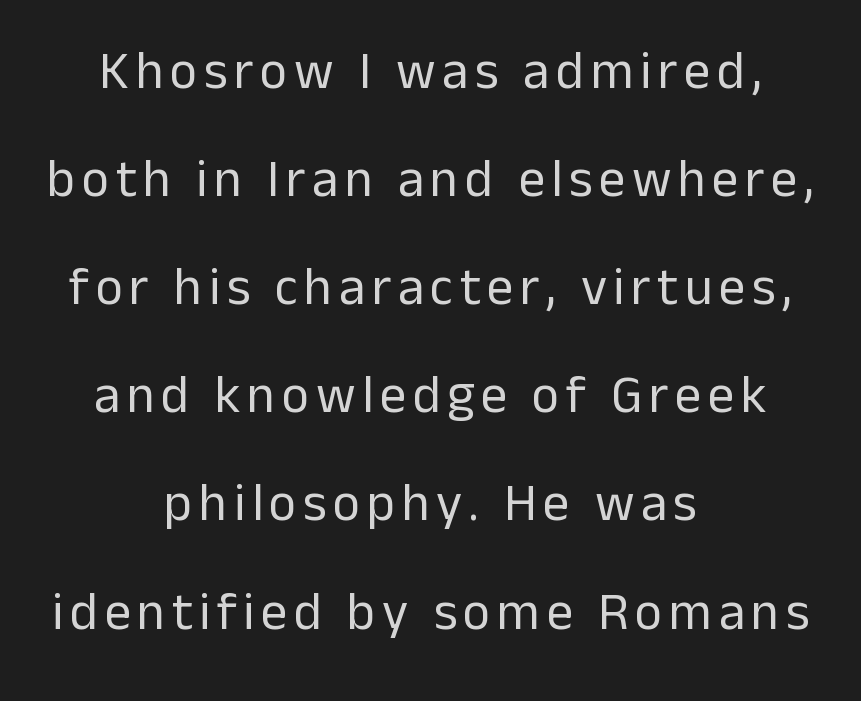
Q: Is the text bold? A: No.
Q: Is the text italic (slanted)? A: No, it is upright.
Q: Is the typeface a serif or a sans-serif typeface? A: Sans-serif.
Q: Is the text underlined? A: No.
Q: How is the paragraph aligned? A: Centered.
Q: Is the spacing between lines tight, normal or loose? A: Loose.
Q: Width (condensed, normal, or wide)? A: Normal.
Q: Stroke contrast? A: Low.
Q: x-height? A: Medium.
Q: Monospaced? A: No.
